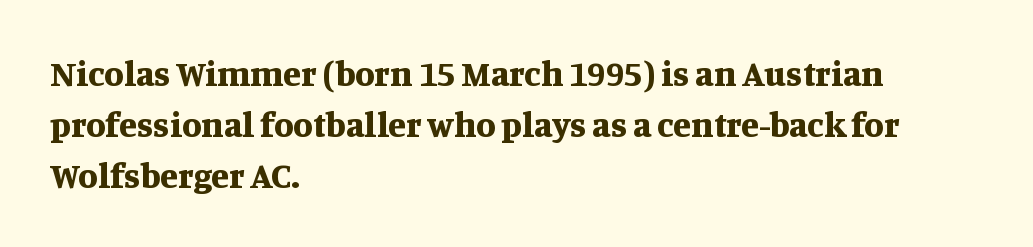
{"serif": "yes", "italic": "no", "bold": "yes", "weight": "bold", "width": "normal", "stroke_contrast": "medium", "x_height": "large", "monospaced": "no", "underline": "no", "align": "left", "line_spacing": "normal", "line_spacing_ratio": 1.41, "letter_spacing": "normal", "letter_spacing_em": 0.0, "glyph_px": 36}
